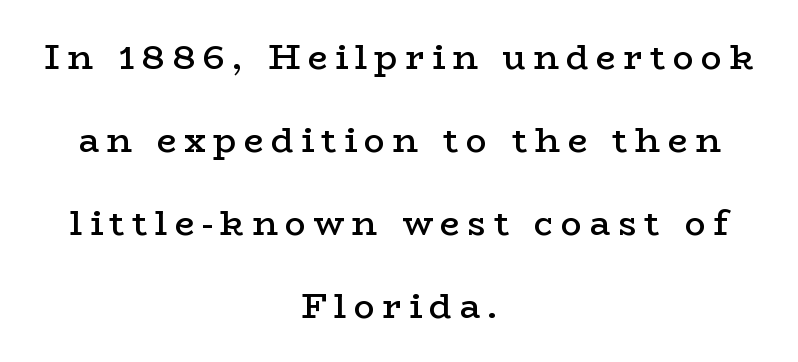
The image shows 35 px semibold, wide serif type, upright; set centered, loose line spacing (2.37x), unusually wide letter spacing (+0.21 em), not underlined; low stroke contrast and a medium x-height.
